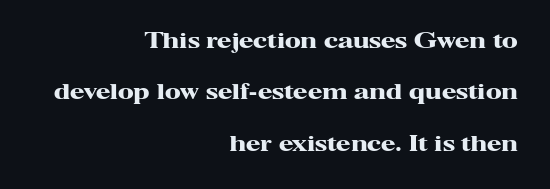
Italic: no, the glyphs are upright roman. As a designer I'd log this as weight 700, bold. Look at the tracking — it's just the regular setting, nothing added. What's the leading like? Stretched, with rows far apart. Check the space under the baseline: it is left empty. Line ends are locked; line starts wander.
